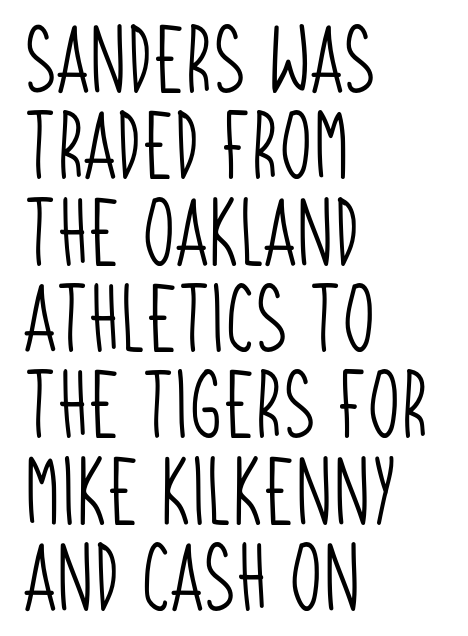
This rendering leaves character spacing at its baseline value. This reads as an unemphasized weight, regular at the heaviest. This sample keeps an unexceptional amount of space between lines. These lines are rendered in a variable-pitch font. Which margin do the lines hug? The left one — the right edge is uneven.
